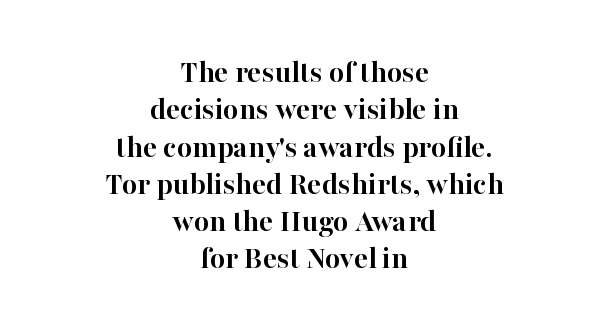
The image shows 33 px semibold serif type, upright; set centered, tight line spacing (1.13x), normal letter spacing, not underlined; high stroke contrast and a medium x-height.
